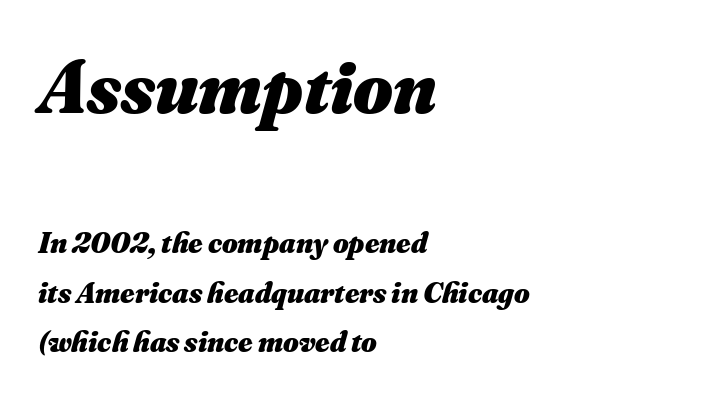
These lines were composed using italics. The letters in the upper block stand taller than those in the block below. The sample has been set heavy, in full bold. Any mark beneath the type? The region is blank. All the whitespace from short lines collects on the right.
